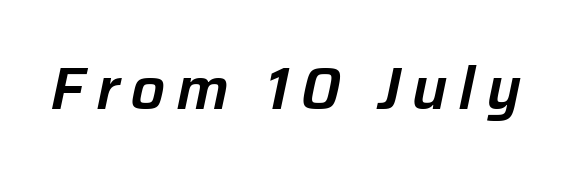
Q: Is the text italic (slanted)? A: Yes, it leans right by about 12 degrees.
Q: Is the text underlined? A: No.
Q: Width (condensed, normal, or wide)? A: Normal.
Q: Stroke contrast? A: Low.
Q: x-height? A: Medium.
Q: Monospaced? A: No.
